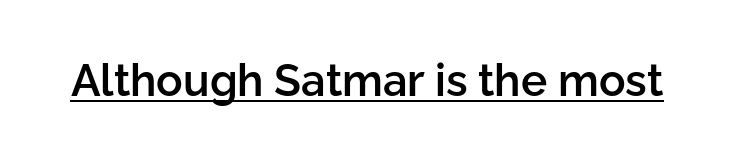
{"serif": "no", "italic": "no", "bold": "semi", "weight": "semibold", "width": "normal", "stroke_contrast": "low", "x_height": "medium", "monospaced": "no", "underline": "yes", "letter_spacing": "normal", "letter_spacing_em": 0.0, "glyph_px": 44}
